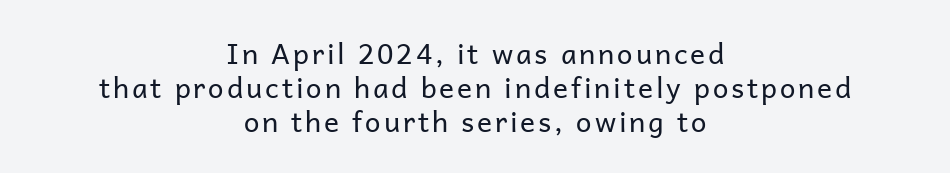
Q: Is the text bold? A: No.
Q: Is the text italic (slanted)? A: No, it is upright.
Q: Is the typeface a serif or a sans-serif typeface? A: Sans-serif.
Q: Is the text underlined? A: No.
Q: How is the paragraph aligned? A: Centered.
Q: Width (condensed, normal, or wide)? A: Normal.
Q: Stroke contrast? A: Low.
Q: x-height? A: Medium.
Q: Monospaced? A: No.
